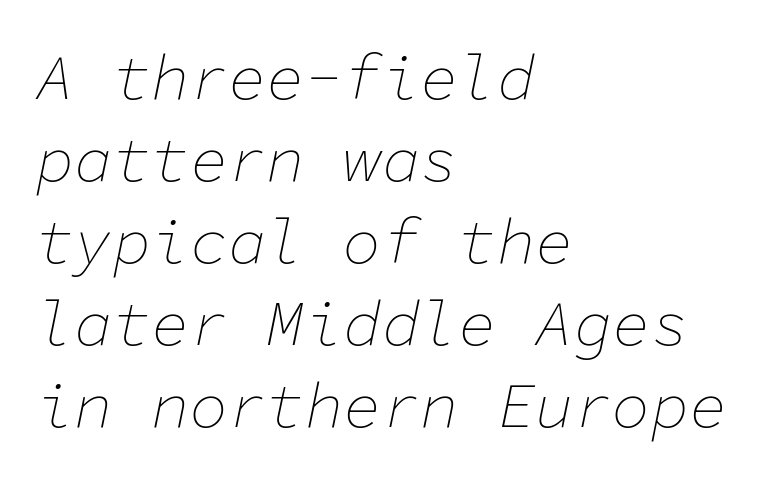
The rows are spaced the way most documents space them. These lines were composed using italics. The passage shown is typed in a monospace face where columns stay perfectly aligned. The strip under each line holds only bare page.
